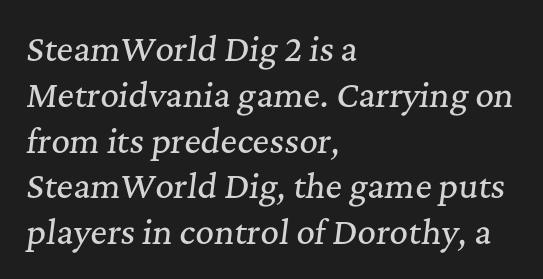
{"serif": "yes", "italic": "yes", "lean": "right", "slant_degrees": 7, "width": "normal", "stroke_contrast": "medium", "x_height": "medium", "monospaced": "no", "underline": "no", "align": "left", "line_spacing": "normal", "line_spacing_ratio": 1.43, "letter_spacing": "normal", "letter_spacing_em": 0.0, "glyph_px": 32}
